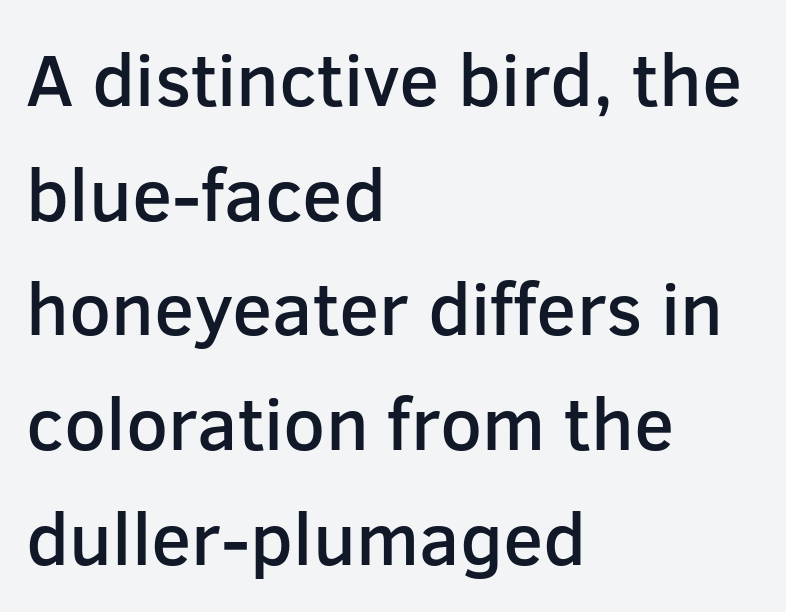
The image shows 74 px semibold sans-serif type, upright; set left-aligned, normal line spacing (1.55x), normal letter spacing, not underlined; low stroke contrast and a medium x-height.
